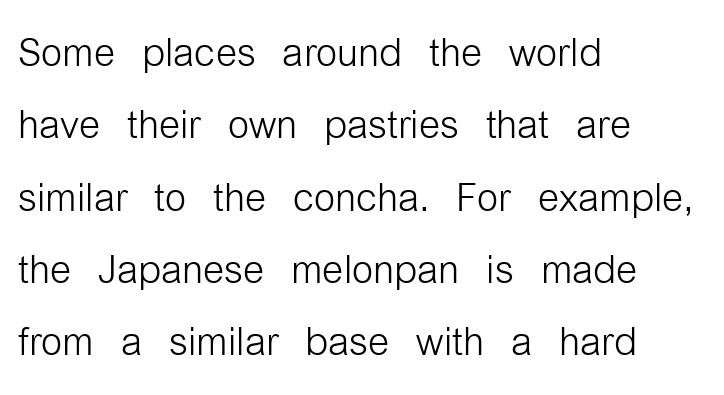
Q: Is the text bold? A: No.
Q: Is the text italic (slanted)? A: No, it is upright.
Q: Is the typeface a serif or a sans-serif typeface? A: Sans-serif.
Q: Is the text underlined? A: No.
Q: How is the paragraph aligned? A: Left-aligned.
Q: Is the spacing between letters normal or unusually wide? A: Normal.
Q: Is the spacing between lines tight, normal or loose? A: Normal.
Q: Width (condensed, normal, or wide)? A: Condensed.
Q: Stroke contrast? A: Low.
Q: x-height? A: Medium.
Q: Monospaced? A: No.
